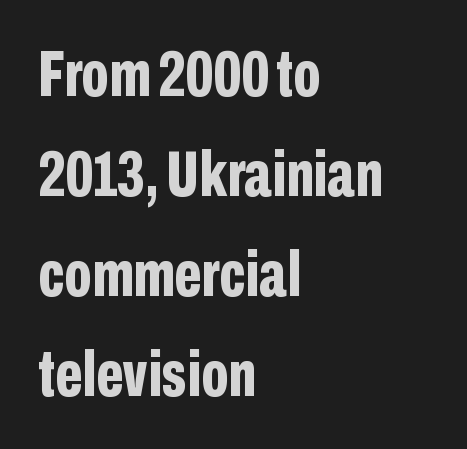
The image shows 65 px bold, condensed sans-serif type, upright; set left-aligned, normal line spacing (1.54x), normal letter spacing, not underlined; low stroke contrast and a medium x-height.
